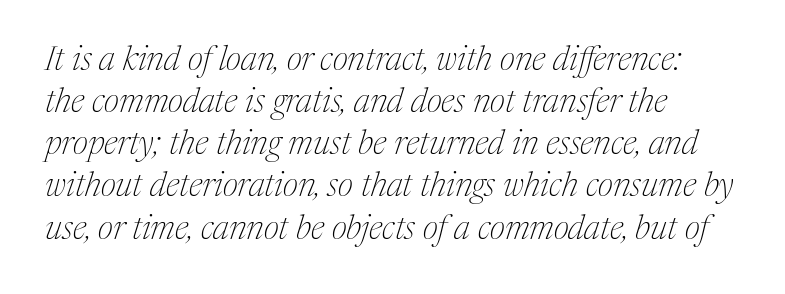
The image shows 34 px thin serif type, italic (leaning right); set left-aligned, line spacing 1.24x, normal letter spacing, not underlined; medium stroke contrast and a medium x-height.
